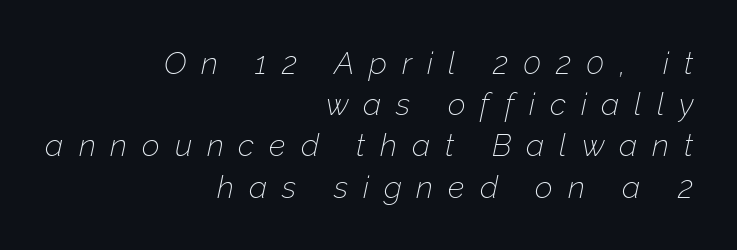
The image shows 31 px thin type, italic (leaning right); set right-aligned, normal line spacing (1.33x), unusually wide letter spacing (+0.48 em), not underlined; low stroke contrast and a medium x-height.
